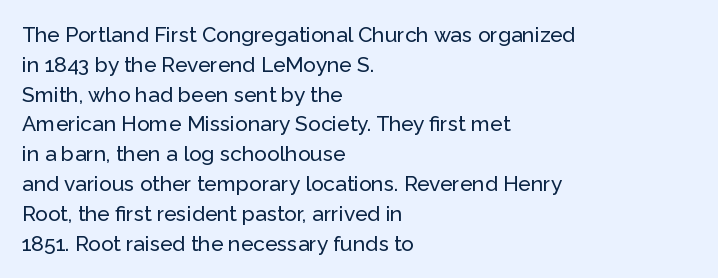
Which margin do the lines hug? The left one — the right edge is uneven. The letters stand upright; this is a roman face. Any mark beneath the type? The region is blank. The space between consecutive lines is moderate. No extra tracking has been applied to these lines.
